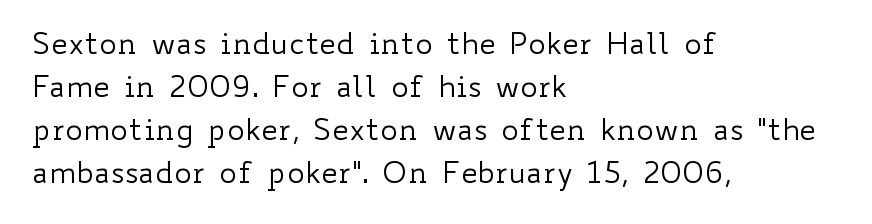
Q: Is the text bold? A: No.
Q: Is the text italic (slanted)? A: No, it is upright.
Q: Is the text underlined? A: No.
Q: How is the paragraph aligned? A: Left-aligned.
Q: Is the spacing between letters normal or unusually wide? A: Normal.
Q: Is the spacing between lines tight, normal or loose? A: Normal.
Q: Width (condensed, normal, or wide)? A: Wide.
Q: Stroke contrast? A: Low.
Q: x-height? A: Small.
Q: Monospaced? A: No.
